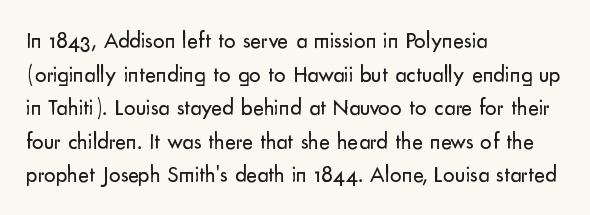
What stands out about the letter spacing? Nothing — it is the standard amount. Type without underlining. You can tell it's not italic because the verticals are truly vertical. Is there much room between lines? A standard amount, neither cramped nor airy.
